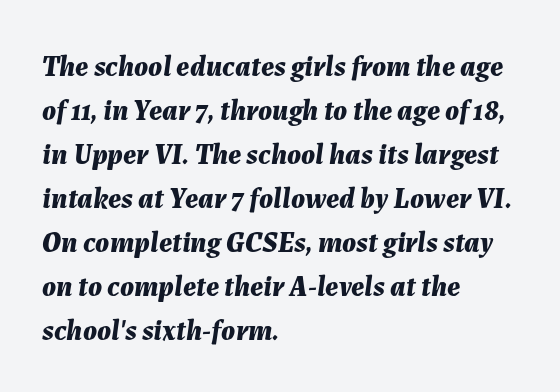
Tracking here is standard; glyphs follow each other at the usual distance. The baseline area is clear. Typesetter's note: full bold, strokes at maximum text heaviness. The typography opts for an oblique posture over an upright one. Where is the straight margin? On the left.
